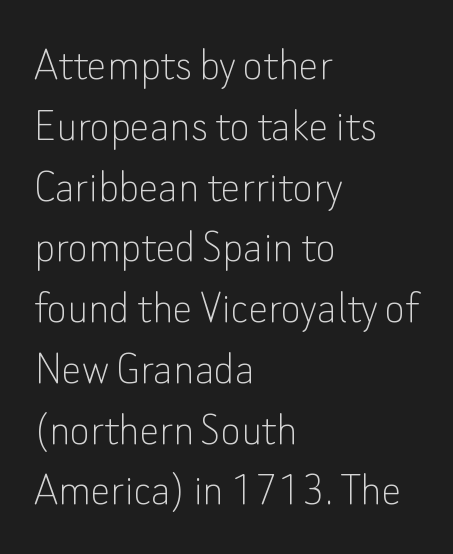
Here the glyphs are tracked normally, forming tight word shapes. This sample uses an upright cut, with every glyph sitting square on the baseline. Think of a printed novel: that variable character pitch is what you see here. The font is comparable to plain body text, perhaps lighter. The ragged edge is on the right, which tells us the setting is flush left.
